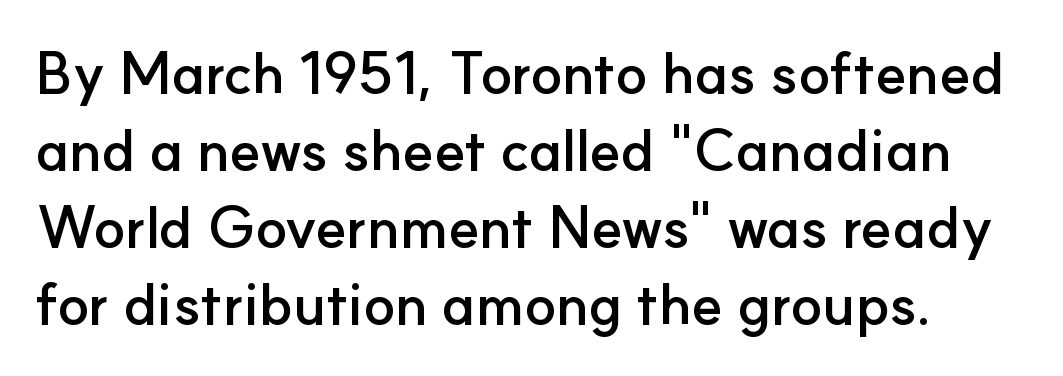
Q: Is the text bold? A: Yes.
Q: Is the text italic (slanted)? A: No, it is upright.
Q: Is the typeface a serif or a sans-serif typeface? A: Sans-serif.
Q: Is the text underlined? A: No.
Q: Is the spacing between letters normal or unusually wide? A: Normal.
Q: Is the spacing between lines tight, normal or loose? A: Normal.
Q: Width (condensed, normal, or wide)? A: Normal.
Q: Stroke contrast? A: Low.
Q: x-height? A: Small.
Q: Monospaced? A: No.
